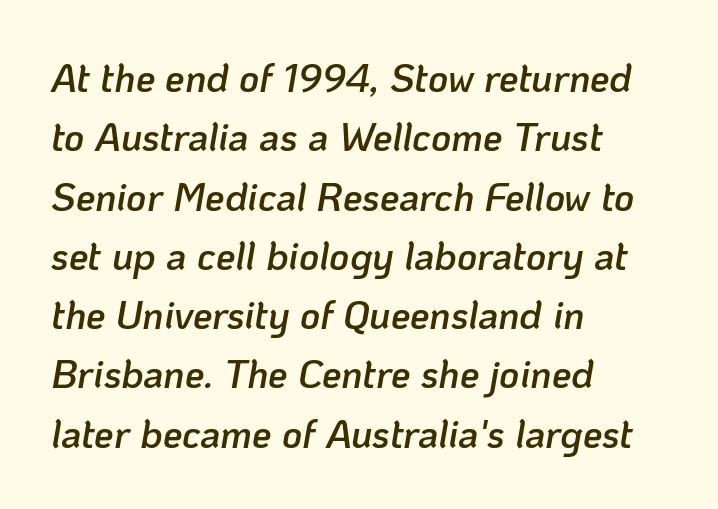
{"italic": "yes", "lean": "right", "slant_degrees": 10, "bold": "semi", "weight": "semibold", "width": "normal", "stroke_contrast": "low", "x_height": "medium", "monospaced": "no", "underline": "no", "align": "left", "line_spacing": "normal", "line_spacing_ratio": 1.52, "letter_spacing": "normal", "letter_spacing_em": 0.0, "glyph_px": 39}
